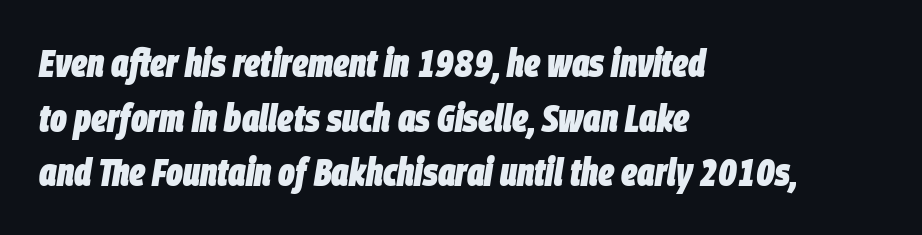
The image shows 39 px heavy, condensed type, italic (leaning right); set left-aligned, normal line spacing (1.4x), normal letter spacing, not underlined; low stroke contrast and a large x-height.
